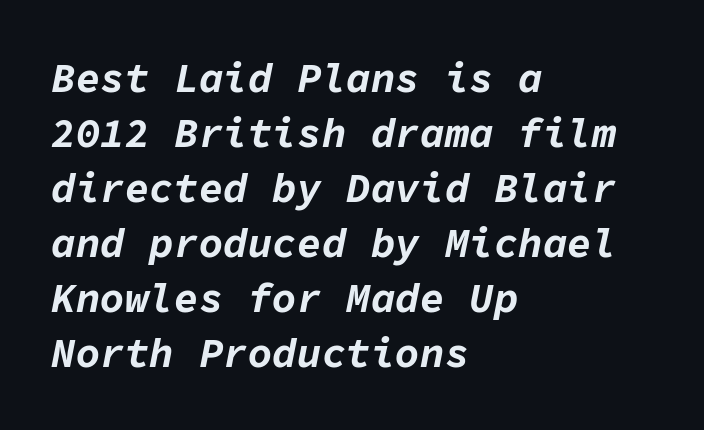
Q: Is the text bold? A: Yes.
Q: Is the text italic (slanted)? A: Yes, it leans right by about 11 degrees.
Q: Is the text underlined? A: No.
Q: How is the paragraph aligned? A: Left-aligned.
Q: Is the spacing between letters normal or unusually wide? A: Normal.
Q: Is the spacing between lines tight, normal or loose? A: Normal.
Q: Width (condensed, normal, or wide)? A: Normal.
Q: Stroke contrast? A: Low.
Q: x-height? A: Medium.
Q: Monospaced? A: Yes.
